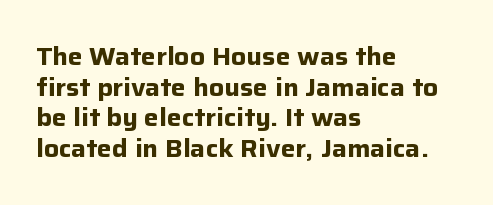
The image shows 25 px bold type, upright; set left-aligned, line spacing 1.23x, normal letter spacing, not underlined.
